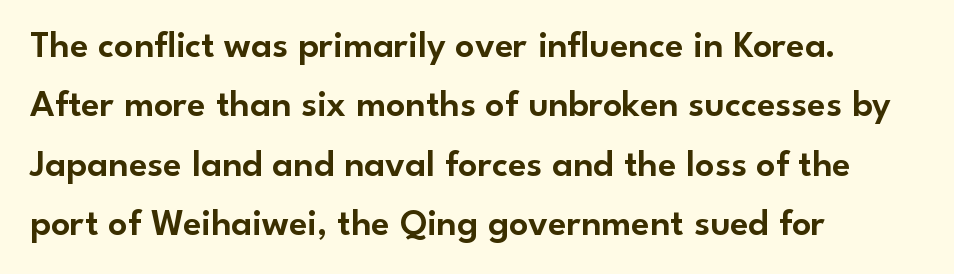
Type style note: lacks serifs. Each letter keeps its own natural width here, so spacing adapts to shape. The passage is arranged the way most books set body copy — flush left. Default kerning and tracking; the words read as compact shapes. Nope, not italic — everything's standing straight.
